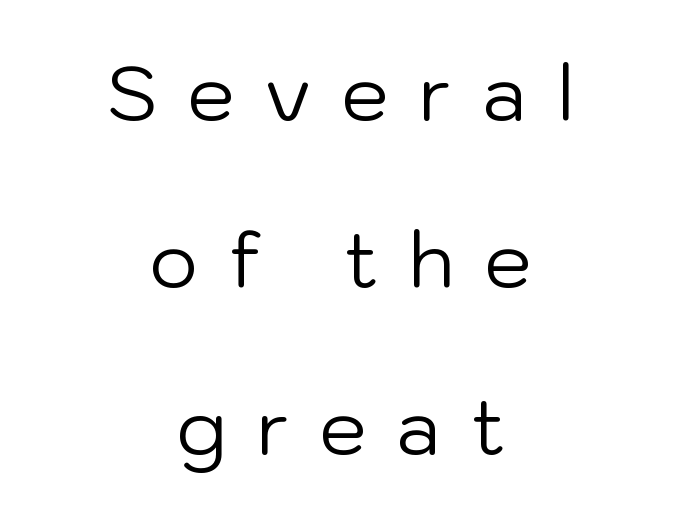
{"serif": "no", "italic": "no", "bold": "no", "weight": "regular", "width": "normal", "stroke_contrast": "low", "x_height": "medium", "monospaced": "no", "underline": "no", "align": "center", "line_spacing": "loose", "line_spacing_ratio": 2.23, "letter_spacing": "wide", "letter_spacing_em": 0.41, "glyph_px": 75}
